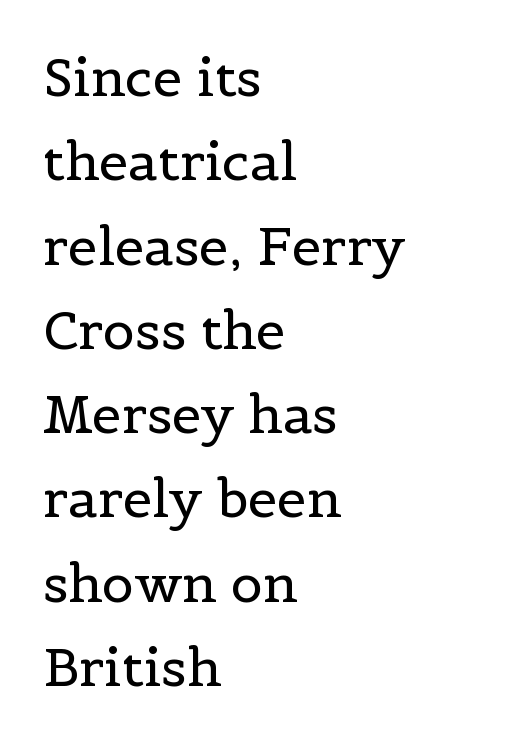
Observe the ordinary spacing: letters are neighbours, not strangers. Descenders hang freely into open space. Summary of weight: not heavy and not bold. Here the designer chose a conventional face with non-uniform glyph widths. Reading down the column, the eye jumps a familiar distance to each next line. The glyphs in this specimen are seriffed.
